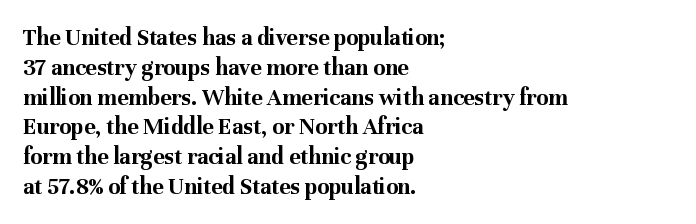
Every character sits straight up, as roman type does. This rendering uses left alignment, leaving the right contour irregular. Letters rest on an invisible, unmarked baseline. The passage shown has conventional tracking throughout. Pretty heavy lettering here — definitely bold.
